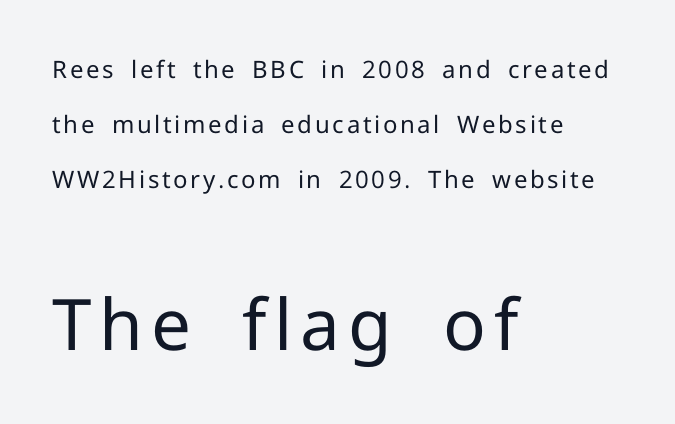
The face looks like a standard text weight, possibly lighter. Quick note: not italic, upright. The lines in this sample share a left origin and differ only in where they stop. To sum up the face: it is a sans, with no serifs.
